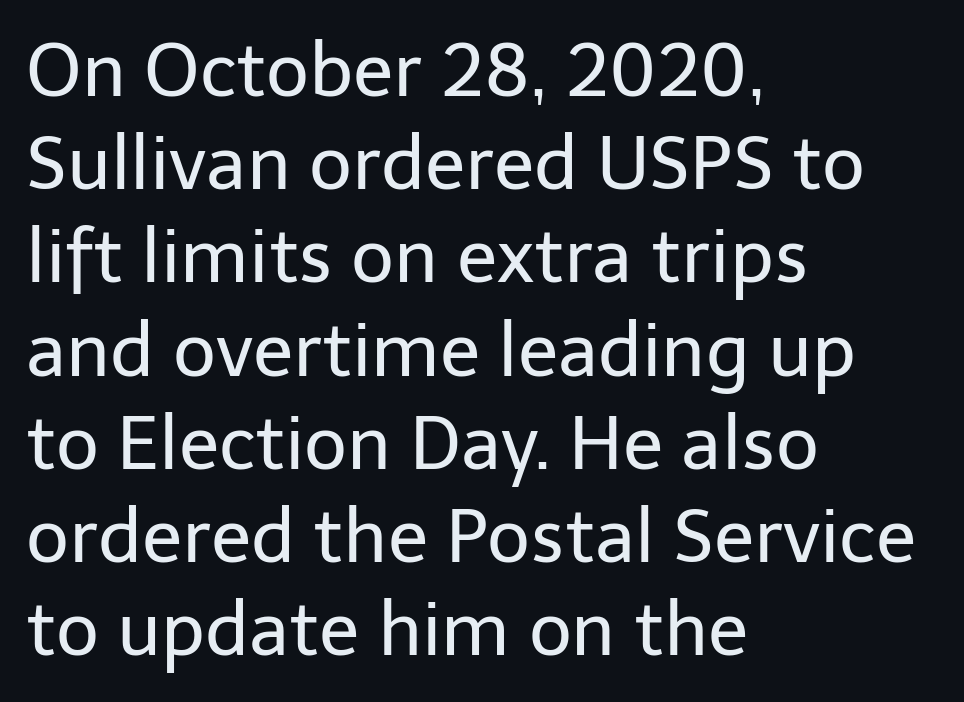
The image shows 74 px regular-weight sans-serif type, upright; set left-aligned, normal line spacing (1.26x), normal letter spacing, not underlined; low stroke contrast and a medium x-height.
